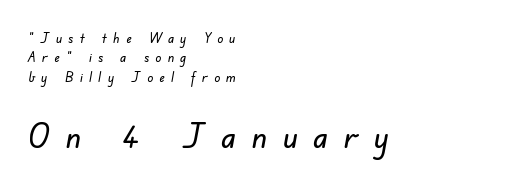
The image shows 34 px sans-serif type; set left-aligned, normal line spacing (1.38x), unusually wide letter spacing (+0.46 em), not underlined; the second (bottom) block is 2.43x larger; low stroke contrast and a small x-height.
